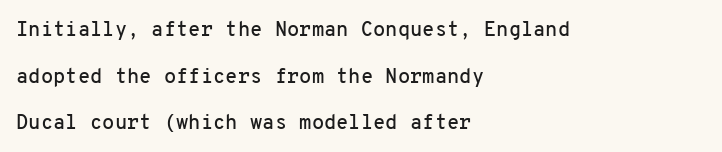
The image shows 20 px text type, upright; set left-aligned, loose line spacing (2.33x), normal letter spacing, not underlined.
